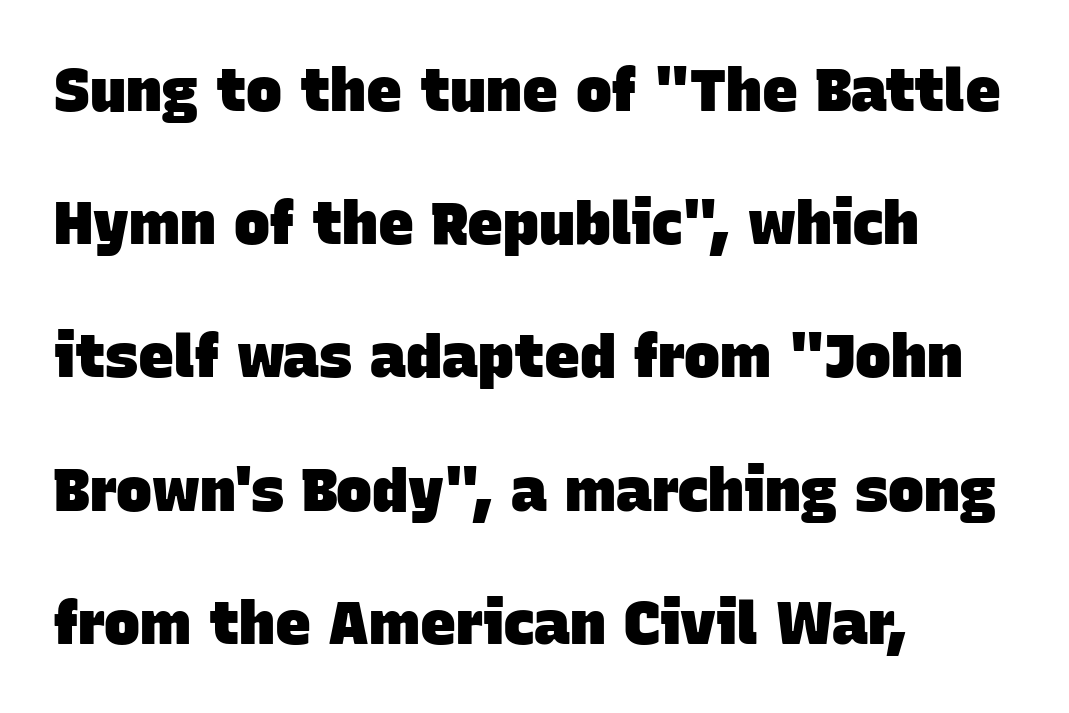
{"serif": "no", "bold": "yes", "weight": "heavy", "width": "normal", "stroke_contrast": "low", "x_height": "large", "monospaced": "no", "underline": "no", "align": "left", "line_spacing": "loose", "line_spacing_ratio": 2.22, "letter_spacing": "normal", "letter_spacing_em": 0.0, "glyph_px": 60}
